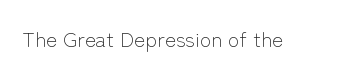
The passage shown is not underscored anywhere. The font's upright variant was chosen for this text. Stems here are at most as thick as an everyday book face. Observe the ordinary spacing: letters are neighbours, not strangers.
